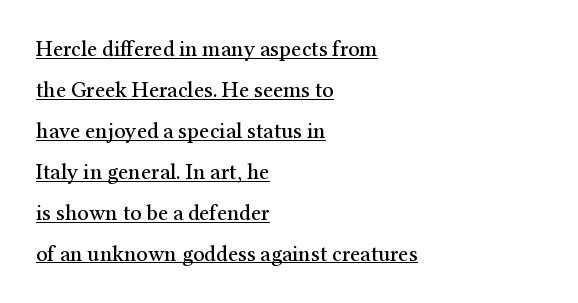
{"italic": "no", "underline": "yes", "align": "left", "line_spacing_ratio": 1.86, "letter_spacing": "normal", "letter_spacing_em": 0.0, "glyph_px": 22}
